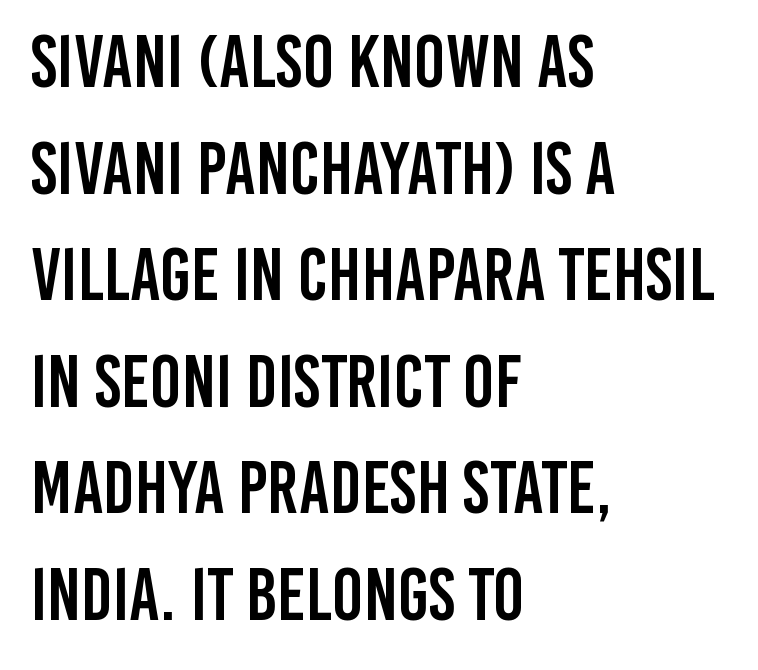
The image shows 74 px condensed sans-serif type, upright; set left-aligned, normal line spacing (1.44x), normal letter spacing, not underlined; low stroke contrast and a large x-height.
